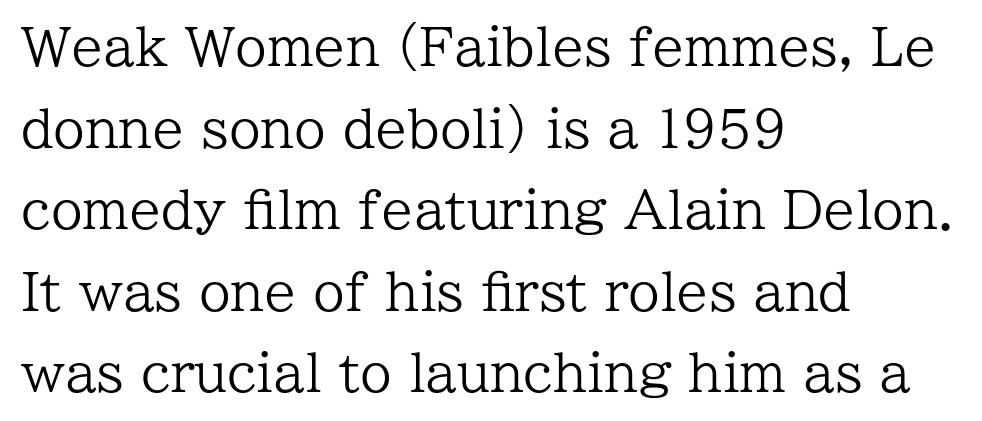
{"serif": "yes", "italic": "no", "bold": "no", "weight": "regular", "width": "normal", "stroke_contrast": "low", "x_height": "medium", "monospaced": "no", "underline": "no", "align": "left", "line_spacing": "normal", "line_spacing_ratio": 1.6, "letter_spacing": "normal", "letter_spacing_em": 0.0, "glyph_px": 51}
